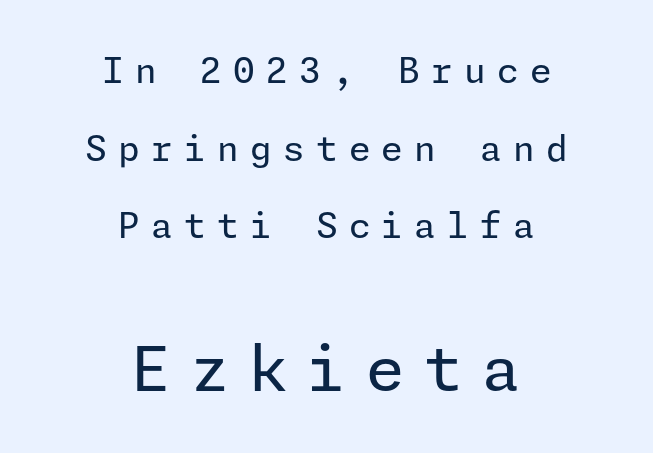
The line-height multiplier appears high, well above default. Here the glyphs are tracked loosely, breaking word shapes into spaced letters. Stroke thickness stays within the range of a standard reading face or lighter. Beneath every word, the page is bare. The passage shown begins with its smaller block and ends with its larger one.
